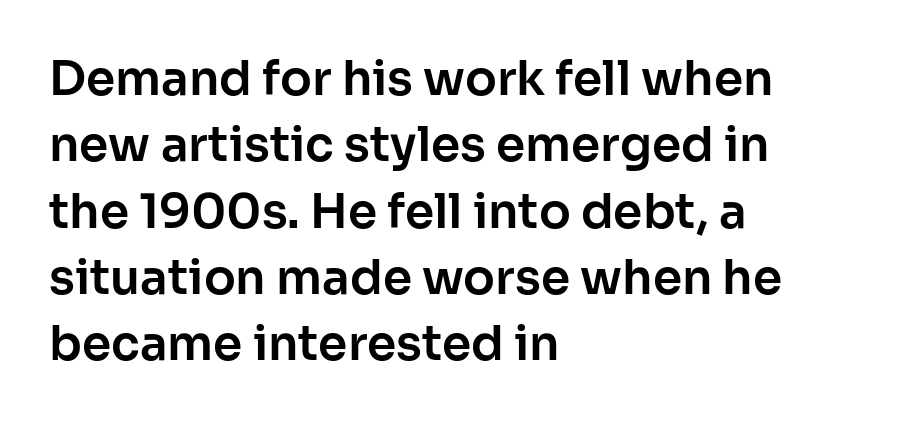
Words appear dense and cohesive because spacing is normal. The letters advance in unequal steps, a hallmark of proportional type. The vertical gap from one line to the next is medium. Serifs: no, the terminals of the letterforms are clean. It's the straight-up-and-down kind of type.
